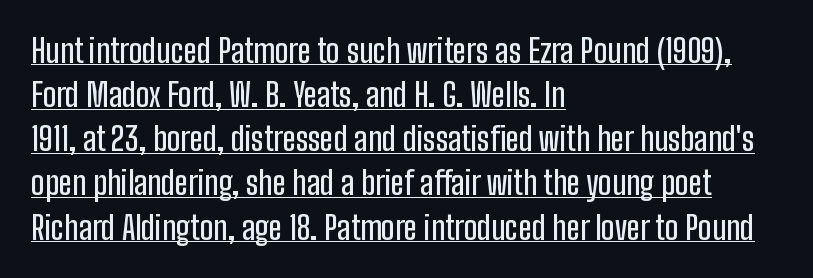
{"serif": "no", "italic": "no", "width": "condensed", "stroke_contrast": "low", "x_height": "medium", "monospaced": "no", "underline": "yes", "align": "left", "line_spacing": "normal", "line_spacing_ratio": 1.38, "letter_spacing": "normal", "letter_spacing_em": 0.0, "glyph_px": 32}
